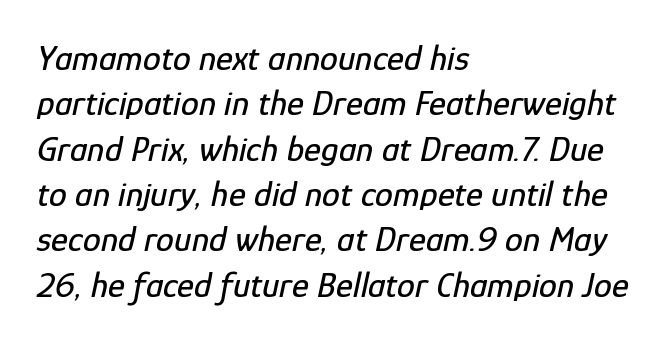
Varying glyph widths throughout — classic text-font behaviour. Quick note: underline off. Notice how the stems are inclined rather than vertical — that's the hallmark of italics. The lines in this sample share a left origin and differ only in where they stop.
